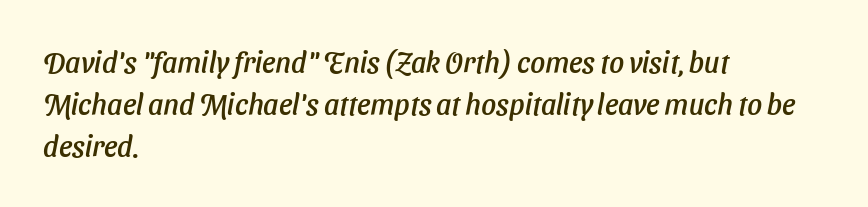
{"width": "normal", "stroke_contrast": "low", "x_height": "medium", "monospaced": "no", "underline": "no", "align": "left", "line_spacing": "normal", "line_spacing_ratio": 1.45, "letter_spacing": "normal", "letter_spacing_em": 0.0, "glyph_px": 29}
